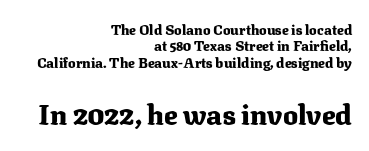
{"serif": "yes", "italic": "no", "bold": "yes", "weight": "heavy", "width": "normal", "stroke_contrast": "medium", "x_height": "medium", "monospaced": "no", "underline": "no", "align": "right", "line_spacing_ratio": 1.17, "letter_spacing": "normal", "letter_spacing_em": 0.0, "larger_block": "second", "size_ratio": 2.0, "glyph_px": 28}
